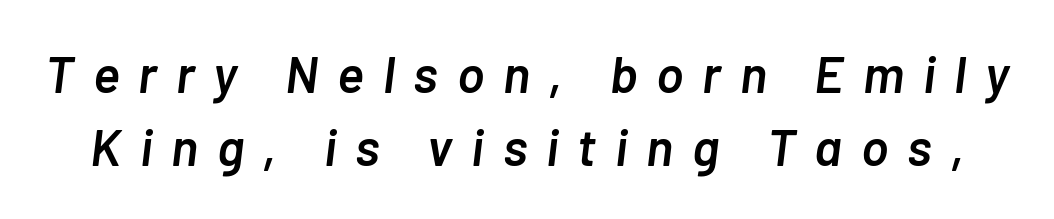
Moderately thickened strokes mark this as semibold type. Letters rest on an invisible, unmarked baseline. The whole block is typeset with a tilt. Note the varied advance widths — an 'i' is clearly narrower than an 'm'. Between one letter and the next there's a generous, obvious gap. Reading down the column, the eye jumps a familiar distance to each next line.
